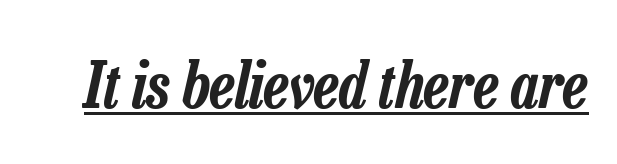
Note the varied advance widths — an 'i' is clearly narrower than an 'm'. The sample's only ornament is a line tracing under the words. The line texture is even and compact thanks to regular tracking. Every character sits at an angle, as italics do.
